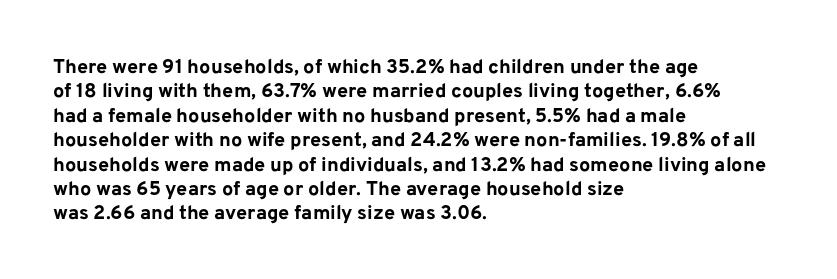
In terms of weight, the rendering is a true, heavy bold. In CSS terms this would be text-align: left. This rendering leaves character spacing at its baseline value. Honestly, there is no underline to notice here at all. The typography opts for an upright posture over an oblique one.
